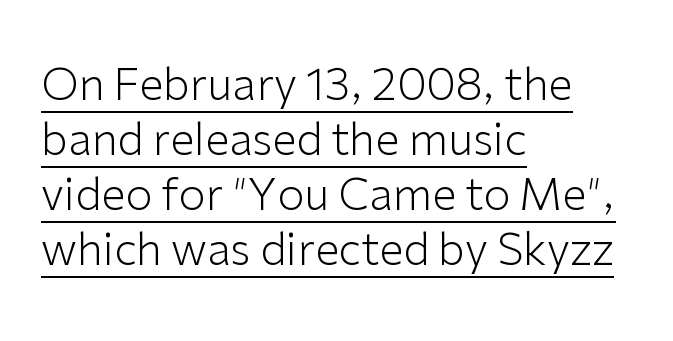
The image shows 44 px light sans-serif type, upright; set left-aligned, normal line spacing (1.25x), normal letter spacing, underlined; low stroke contrast and a medium x-height.
